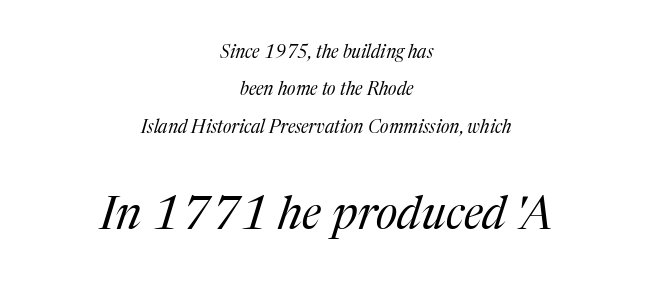
Yep, that's italic — everything's leaning. Type without underlining. Heft: none added — not bold. Words appear dense and cohesive because spacing is normal.
